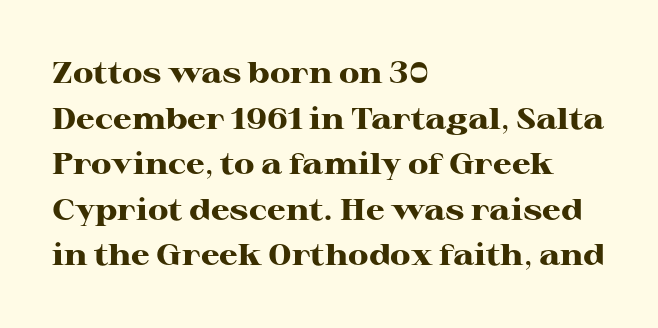
The image shows 30 px heavy, wide serif type, upright; set left-aligned, normal line spacing (1.52x), normal letter spacing, not underlined; high stroke contrast and a medium x-height.
